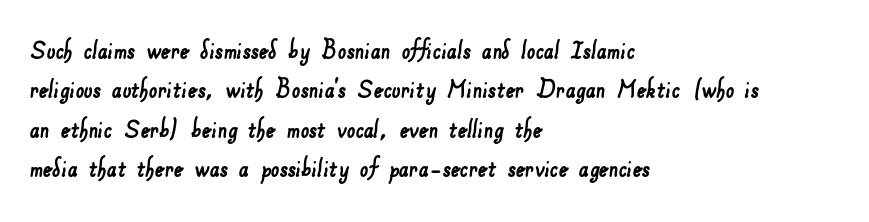
Compared with typical paragraphs, the rows here are spaced about the same. The passage shown is typeset with a sans-serif family. The rendering uses natural spacing where letterforms have individual widths. The line texture is even and compact thanks to regular tracking. Underlining? Definitely not there.
